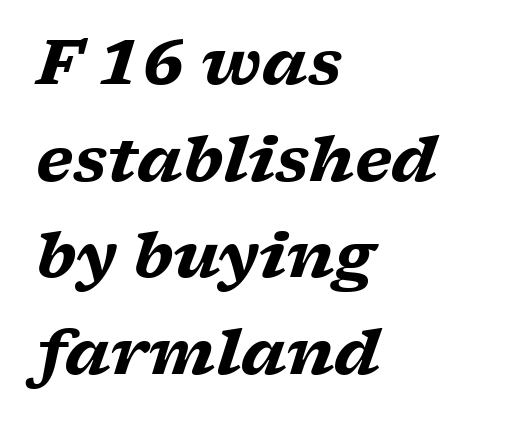
Q: Is the text bold? A: Yes.
Q: Is the text italic (slanted)? A: Yes, it leans right by about 17 degrees.
Q: Is the typeface a serif or a sans-serif typeface? A: Serif.
Q: Is the text underlined? A: No.
Q: How is the paragraph aligned? A: Left-aligned.
Q: Is the spacing between letters normal or unusually wide? A: Normal.
Q: Is the spacing between lines tight, normal or loose? A: Normal.
Q: Width (condensed, normal, or wide)? A: Wide.
Q: Stroke contrast? A: Low.
Q: x-height? A: Medium.
Q: Monospaced? A: No.
